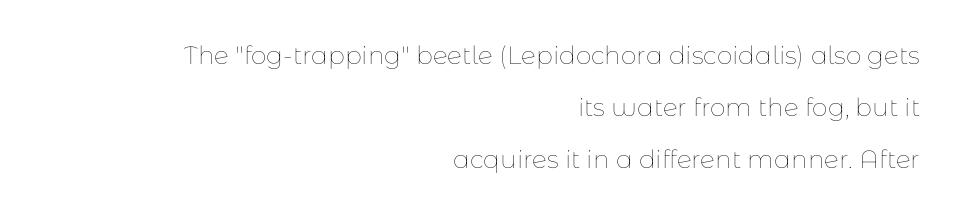
The image shows 25 px text type, upright; set right-aligned, loose line spacing (2.08x), normal letter spacing, not underlined.
